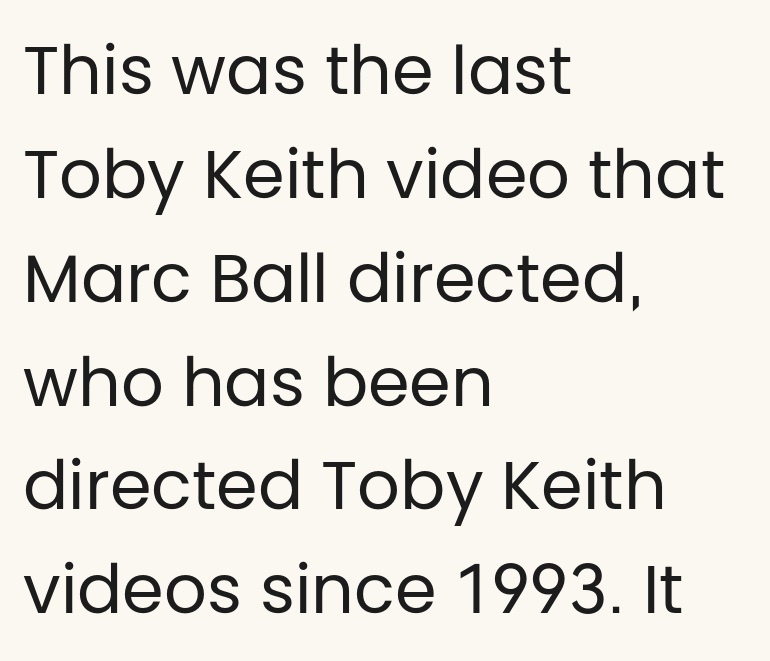
The image shows 67 px regular-weight sans-serif type, upright; set left-aligned, normal line spacing (1.55x), normal letter spacing, not underlined; low stroke contrast and a large x-height.
